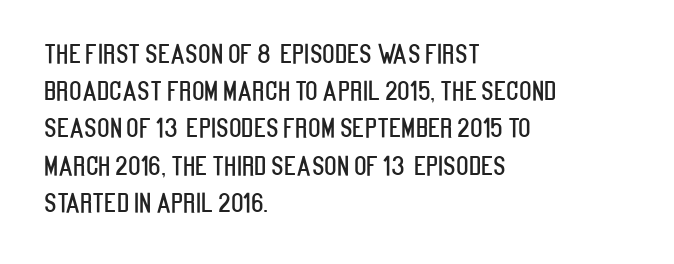
{"italic": "no", "underline": "no", "align": "left", "line_spacing": "normal", "line_spacing_ratio": 1.43, "letter_spacing": "normal", "letter_spacing_em": 0.0, "glyph_px": 26}
